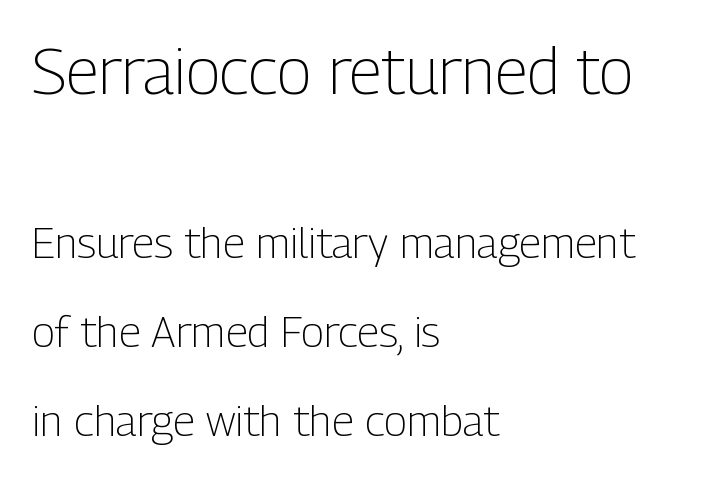
{"serif": "no", "italic": "no", "bold": "no", "weight": "light", "width": "condensed", "stroke_contrast": "low", "x_height": "medium", "monospaced": "no", "underline": "no", "align": "left", "line_spacing": "loose", "line_spacing_ratio": 2.07, "letter_spacing": "normal", "letter_spacing_em": 0.0, "larger_block": "first", "size_ratio": 1.49, "glyph_px": 64}
